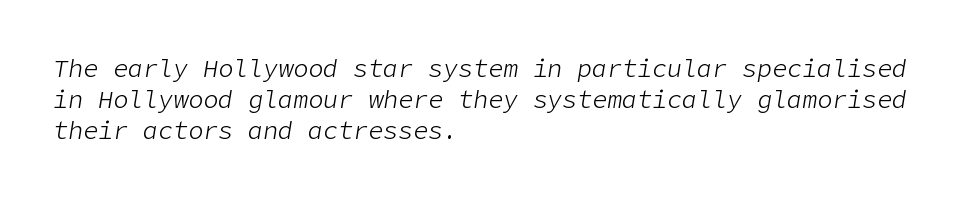
Q: Is the text bold? A: No.
Q: Is the text italic (slanted)? A: Yes, it leans right by about 9 degrees.
Q: Is the text underlined? A: No.
Q: How is the paragraph aligned? A: Left-aligned.
Q: Is the spacing between letters normal or unusually wide? A: Normal.
Q: Is the spacing between lines tight, normal or loose? A: Normal.
